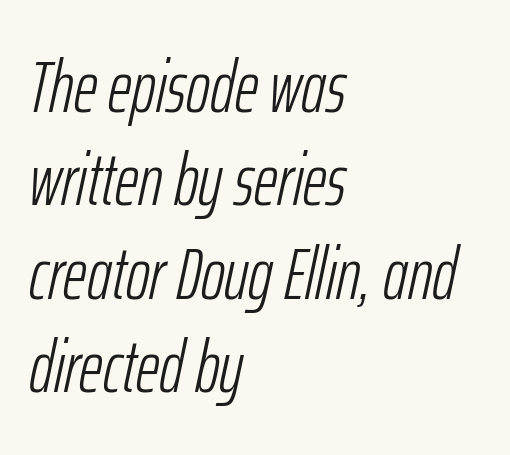
Letters rest on an invisible, unmarked baseline. The lines sit at an ordinary, default distance from one another. The passage shown is not bold in any degree. Proportional: the letters do not fall into vertical columns. The letterforms sit shoulder to shoulder at normal distance.
